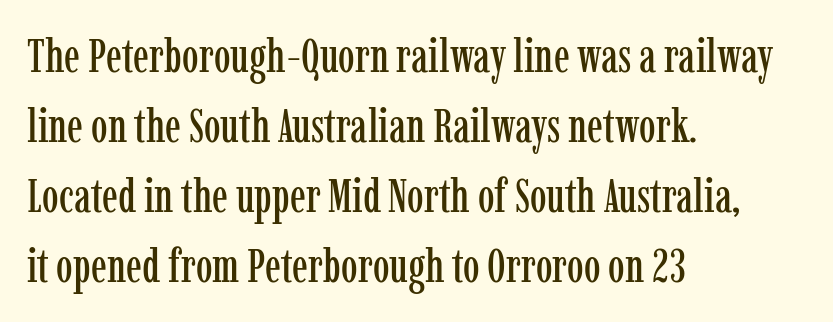
Q: Is the text italic (slanted)? A: No, it is upright.
Q: Is the typeface a serif or a sans-serif typeface? A: Serif.
Q: Is the text underlined? A: No.
Q: How is the paragraph aligned? A: Left-aligned.
Q: Is the spacing between letters normal or unusually wide? A: Normal.
Q: Is the spacing between lines tight, normal or loose? A: Normal.
Q: Width (condensed, normal, or wide)? A: Condensed.
Q: Stroke contrast? A: Low.
Q: x-height? A: Medium.
Q: Monospaced? A: No.
